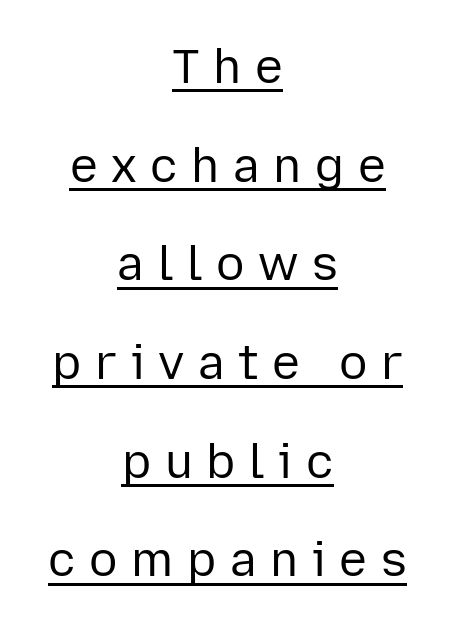
Caption: face not bold, strokes unweighted. The rendering uses natural spacing where letterforms have individual widths. Students, note that the glyphs here are deliberately spaced far apart. A roman cut, with each character standing at attention. Does a line run under the words? Yes, clearly. Summary of vertical rhythm: relaxed, with wide interline spacing.
